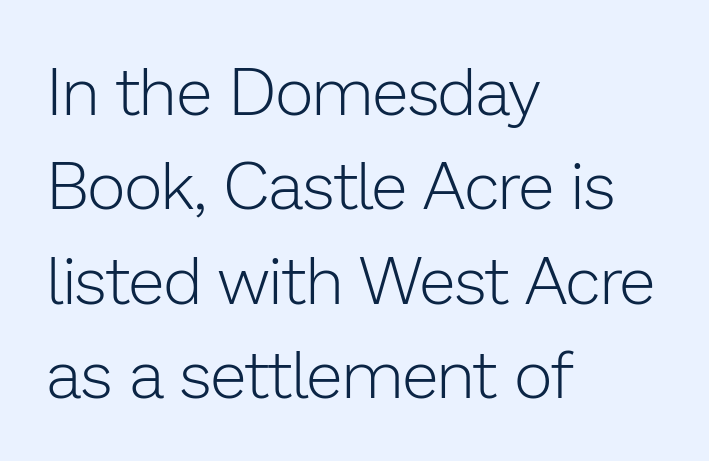
Q: Is the text bold? A: No.
Q: Is the text italic (slanted)? A: No, it is upright.
Q: Is the typeface a serif or a sans-serif typeface? A: Sans-serif.
Q: Is the text underlined? A: No.
Q: How is the paragraph aligned? A: Left-aligned.
Q: Is the spacing between letters normal or unusually wide? A: Normal.
Q: Is the spacing between lines tight, normal or loose? A: Normal.
Q: Width (condensed, normal, or wide)? A: Normal.
Q: Stroke contrast? A: Low.
Q: x-height? A: Medium.
Q: Monospaced? A: No.
